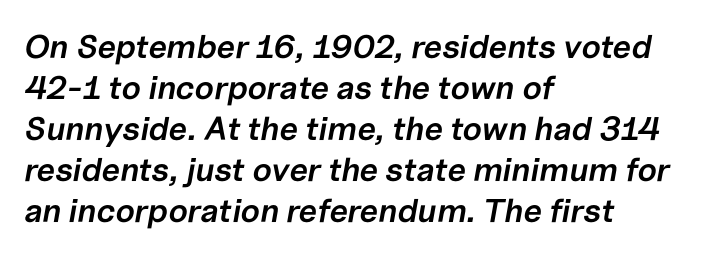
Q: Is the text bold? A: Semi-bold.
Q: Is the text italic (slanted)? A: Yes, it leans right by about 10 degrees.
Q: Is the text underlined? A: No.
Q: How is the paragraph aligned? A: Left-aligned.
Q: Is the spacing between letters normal or unusually wide? A: Normal.
Q: Width (condensed, normal, or wide)? A: Normal.
Q: Stroke contrast? A: Low.
Q: x-height? A: Medium.
Q: Monospaced? A: No.
